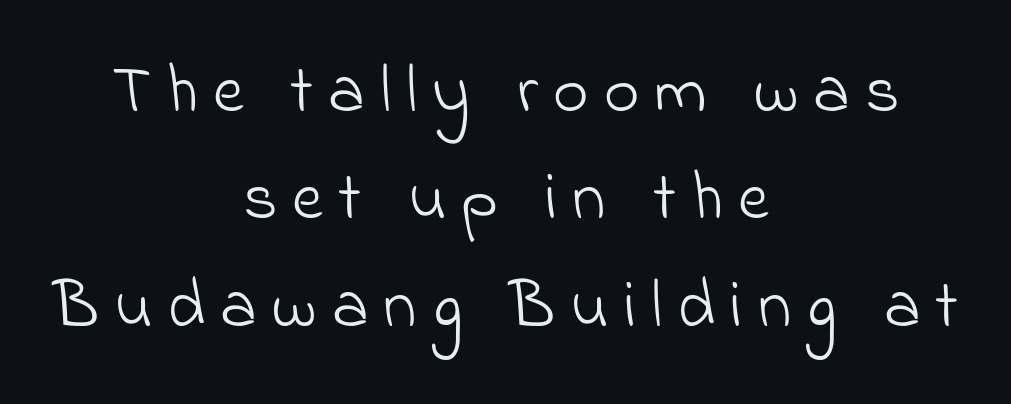
{"serif": "no", "bold": "no", "weight": "light", "width": "normal", "stroke_contrast": "low", "x_height": "small", "monospaced": "no", "underline": "no", "align": "center", "line_spacing": "normal", "line_spacing_ratio": 1.58, "letter_spacing": "wide", "letter_spacing_em": 0.22, "glyph_px": 68}
